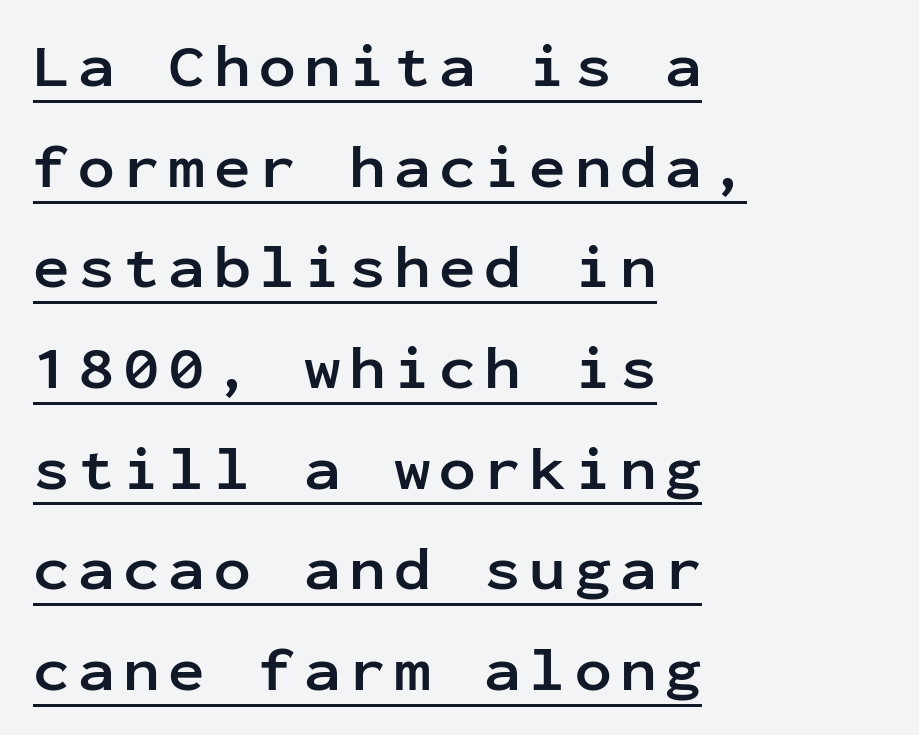
Q: Is the text bold? A: Yes.
Q: Is the text italic (slanted)? A: No, it is upright.
Q: Is the typeface a serif or a sans-serif typeface? A: Sans-serif.
Q: Is the text underlined? A: Yes.
Q: How is the paragraph aligned? A: Left-aligned.
Q: Is the spacing between lines tight, normal or loose? A: Normal.
Q: Width (condensed, normal, or wide)? A: Normal.
Q: Stroke contrast? A: Low.
Q: x-height? A: Medium.
Q: Monospaced? A: Yes.
